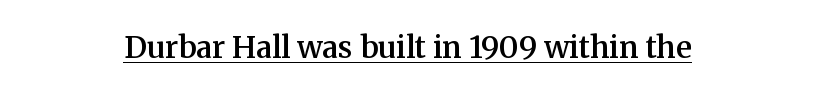
Q: Is the text bold? A: Semi-bold.
Q: Is the text italic (slanted)? A: No, it is upright.
Q: Is the typeface a serif or a sans-serif typeface? A: Serif.
Q: Is the text underlined? A: Yes.
Q: How is the paragraph aligned? A: Centered.
Q: Is the spacing between letters normal or unusually wide? A: Normal.
Q: Width (condensed, normal, or wide)? A: Normal.
Q: Stroke contrast? A: Medium.
Q: x-height? A: Medium.
Q: Monospaced? A: No.
